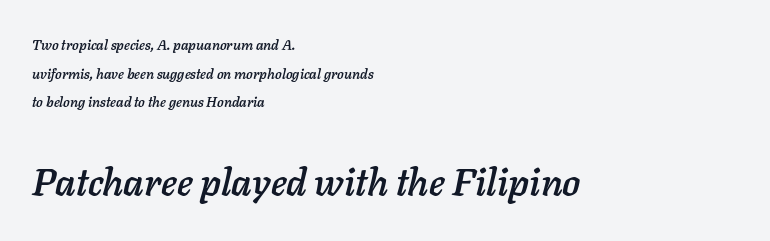
Q: Is the text italic (slanted)? A: Yes, it leans right by about 11 degrees.
Q: Is the text underlined? A: No.
Q: How is the paragraph aligned? A: Left-aligned.
Q: Is the spacing between letters normal or unusually wide? A: Normal.
Q: Is the spacing between lines tight, normal or loose? A: Loose.
Q: Which block of text is set in a larger size, the first (top) or the second (bottom)? A: The second (bottom) one.
Q: Width (condensed, normal, or wide)? A: Normal.
Q: Stroke contrast? A: Low.
Q: x-height? A: Medium.
Q: Monospaced? A: No.
